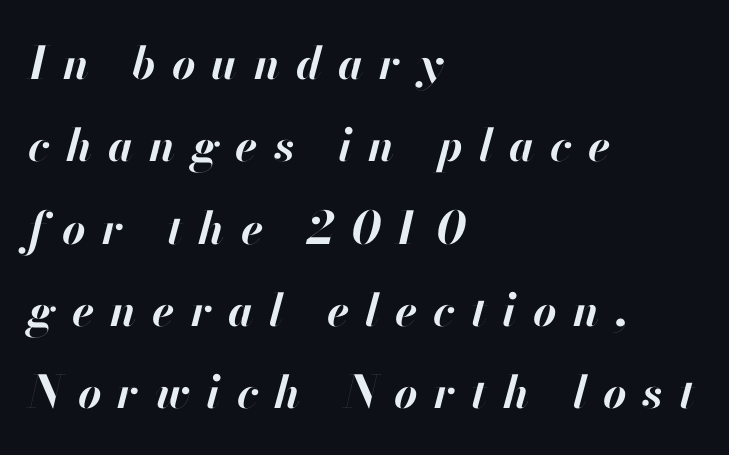
{"italic": "yes", "lean": "right", "slant_degrees": 13, "bold": "yes", "weight": "bold", "width": "normal", "stroke_contrast": "high", "x_height": "small", "monospaced": "no", "underline": "no", "align": "left", "line_spacing_ratio": 1.83, "letter_spacing": "wide", "letter_spacing_em": 0.36, "glyph_px": 45}
